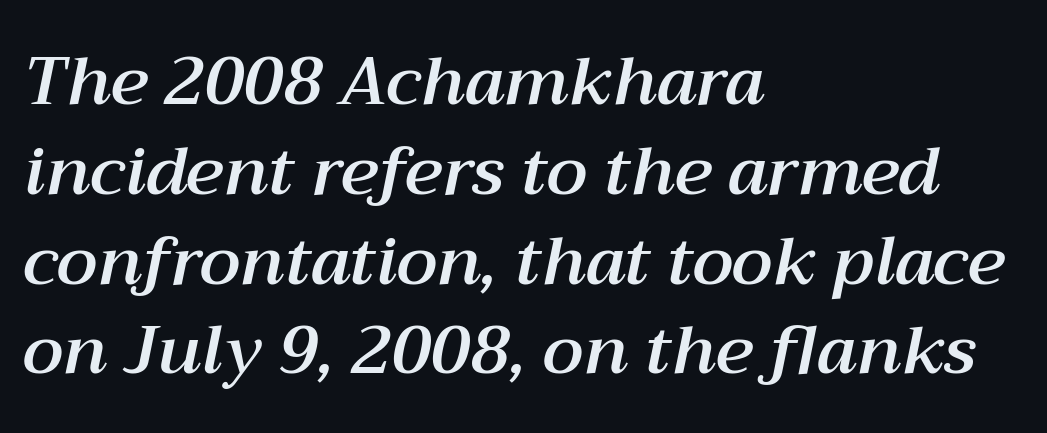
The image shows 67 px text type, italic (leaning right); set left-aligned, normal line spacing (1.34x), normal letter spacing, not underlined; medium stroke contrast and a medium x-height.
